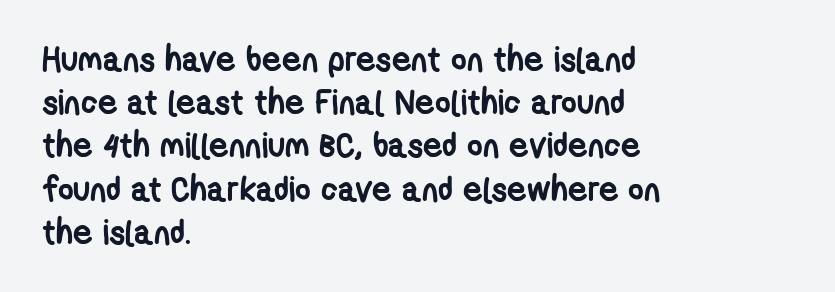
Q: Is the text bold? A: Yes.
Q: Is the typeface a serif or a sans-serif typeface? A: Sans-serif.
Q: Is the text underlined? A: No.
Q: How is the paragraph aligned? A: Left-aligned.
Q: Is the spacing between letters normal or unusually wide? A: Normal.
Q: Is the spacing between lines tight, normal or loose? A: Normal.
Q: Width (condensed, normal, or wide)? A: Condensed.
Q: Stroke contrast? A: Low.
Q: x-height? A: Medium.
Q: Monospaced? A: No.
